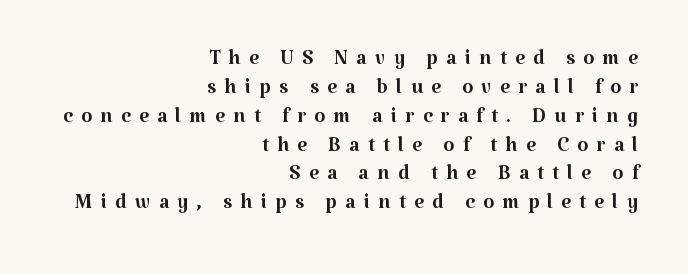
The tracking jumps out immediately: characters are airy and widely separated. Look at the bottom of the vertical strokes: they flare into serifs here. Varying glyph widths throughout — classic text-font behaviour. Every stem runs plumb, perpendicular to the baseline.
